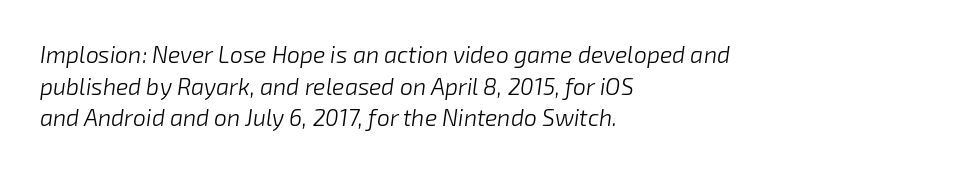
{"italic": "yes", "lean": "right", "slant_degrees": 8, "bold": "no", "underline": "no", "align": "left", "line_spacing": "normal", "line_spacing_ratio": 1.37, "letter_spacing": "normal", "letter_spacing_em": 0.0, "glyph_px": 23}
